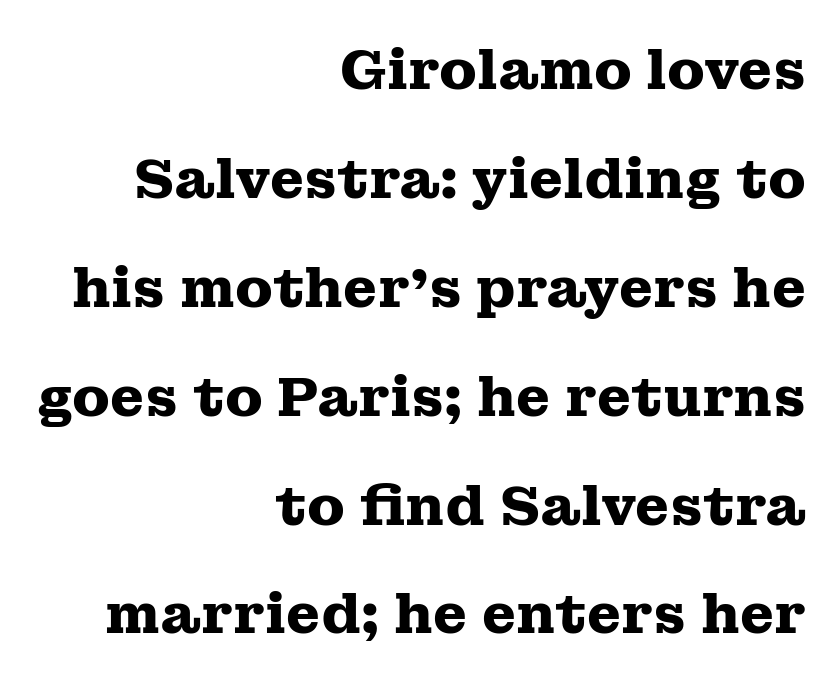
Q: Is the text bold? A: Yes.
Q: Is the text italic (slanted)? A: No, it is upright.
Q: Is the typeface a serif or a sans-serif typeface? A: Serif.
Q: Is the text underlined? A: No.
Q: How is the paragraph aligned? A: Right-aligned.
Q: Is the spacing between letters normal or unusually wide? A: Normal.
Q: Is the spacing between lines tight, normal or loose? A: Loose.
Q: Width (condensed, normal, or wide)? A: Wide.
Q: Stroke contrast? A: Medium.
Q: x-height? A: Medium.
Q: Monospaced? A: No.
